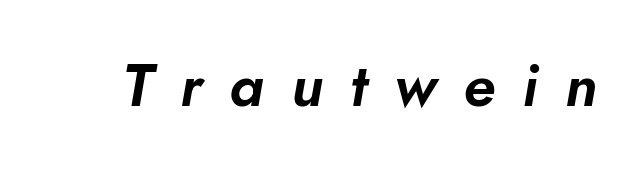
Q: Is the text italic (slanted)? A: Yes, it leans right by about 5 degrees.
Q: Is the text underlined? A: No.
Q: Is the spacing between letters normal or unusually wide? A: Unusually wide.
Q: Width (condensed, normal, or wide)? A: Normal.
Q: Stroke contrast? A: Low.
Q: x-height? A: Small.
Q: Monospaced? A: No.
